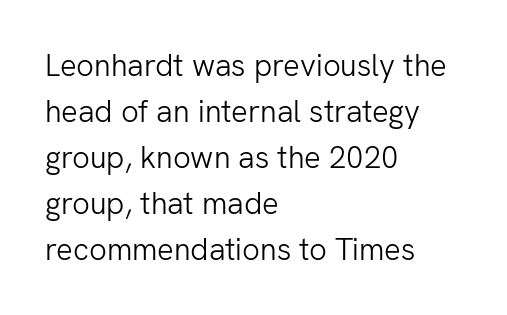
The letterforms sit at book weight or below. This rendering leaves character spacing at its baseline value. You can tell it's not italic because the verticals are truly vertical. The rows are spaced the way most documents space them.
